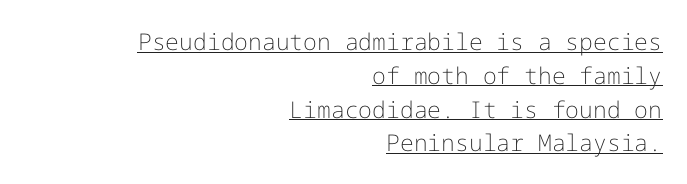
Q: Is the text bold? A: No.
Q: Is the text italic (slanted)? A: No, it is upright.
Q: Is the text underlined? A: Yes.
Q: How is the paragraph aligned? A: Right-aligned.
Q: Is the spacing between letters normal or unusually wide? A: Normal.
Q: Is the spacing between lines tight, normal or loose? A: Normal.
